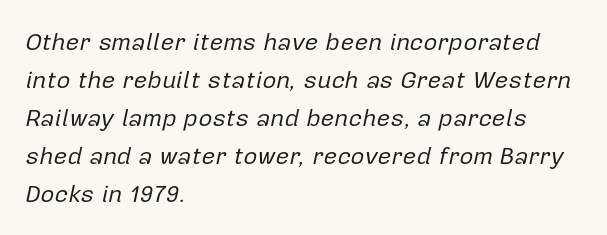
{"italic": "yes", "lean": "right", "slant_degrees": 12, "bold": "no", "underline": "no", "align": "left", "line_spacing": "normal", "line_spacing_ratio": 1.58, "letter_spacing": "normal", "letter_spacing_em": 0.0, "glyph_px": 24}
